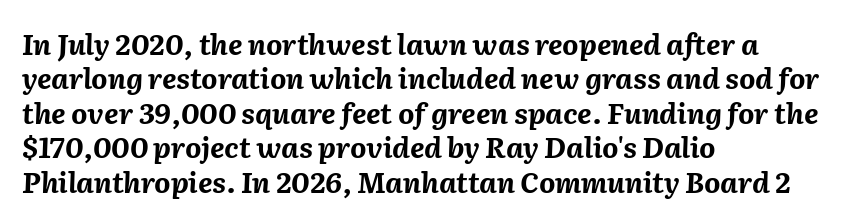
The line texture is even and compact thanks to regular tracking. Plain, unruled lines of type. Here the designer chose a conventional face with non-uniform glyph widths. Pretty heavy lettering here — definitely bold.
